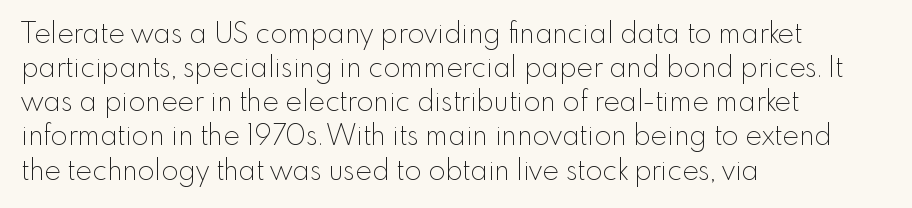
The image shows 28 px thin sans-serif type, upright; set left-aligned, line spacing 1.22x, normal letter spacing, not underlined; a small x-height.
